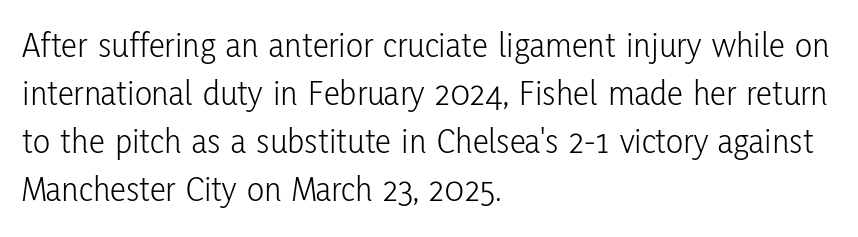
Type style note: lacks serifs. The rendering uses natural spacing where letterforms have individual widths. Rows of type keep a routine distance in the vertical direction. The strip under each line holds only bare page. The weight tops out at a normal text grade.
